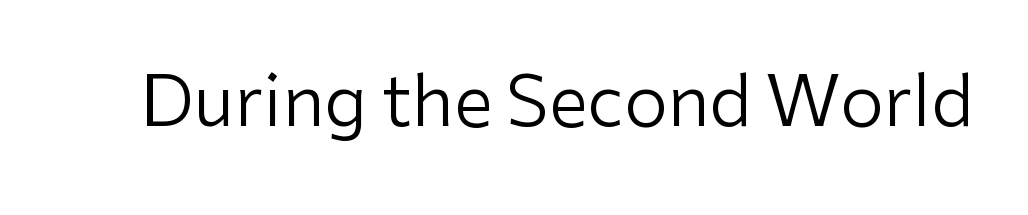
Q: Is the text bold? A: No.
Q: Is the text italic (slanted)? A: No, it is upright.
Q: Is the typeface a serif or a sans-serif typeface? A: Sans-serif.
Q: Is the text underlined? A: No.
Q: Is the spacing between letters normal or unusually wide? A: Normal.
Q: Width (condensed, normal, or wide)? A: Normal.
Q: Stroke contrast? A: Low.
Q: x-height? A: Medium.
Q: Monospaced? A: No.
